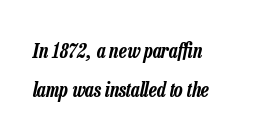
Widely set lines give the paragraph a tall, airy silhouette. Plain, unruled lines of type. These lines stack with their left ends in a neat column. When letters slant like this, we call the style italic.
